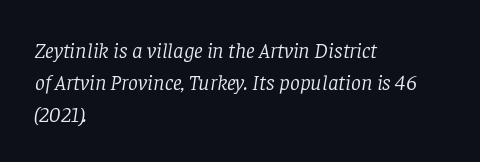
The strip under each line holds only bare page. Each stroke keeps to a modest, everyday thickness or less. The leading is moderate, giving the passage an even texture. Typeset ragged right — the left edge is the straight one. The passage shown has conventional tracking throughout. The specimen reads as italic at a glance.
